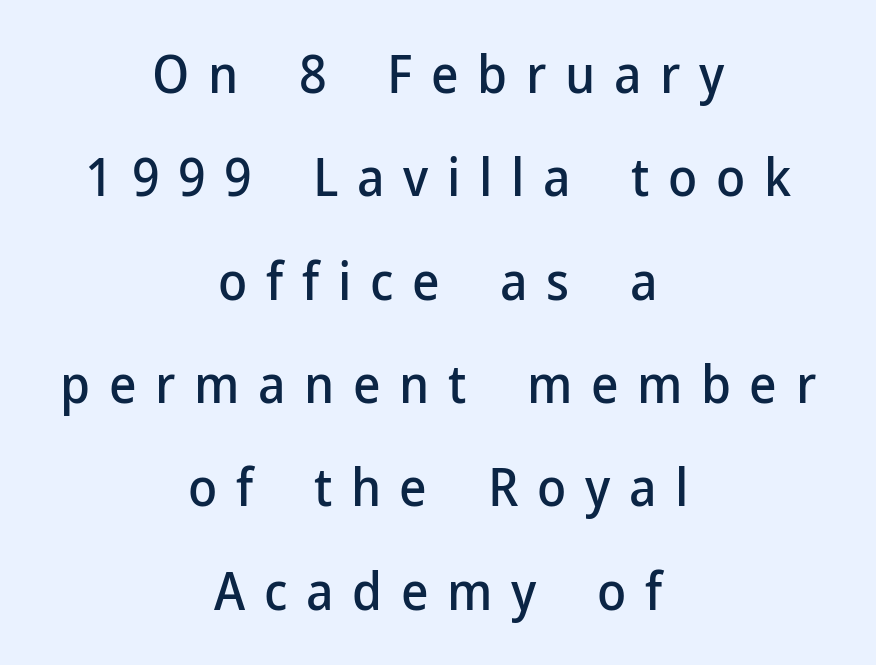
Q: Is the text italic (slanted)? A: No, it is upright.
Q: Is the typeface a serif or a sans-serif typeface? A: Sans-serif.
Q: Is the text underlined? A: No.
Q: How is the paragraph aligned? A: Centered.
Q: Is the spacing between letters normal or unusually wide? A: Unusually wide.
Q: Is the spacing between lines tight, normal or loose? A: Loose.
Q: Width (condensed, normal, or wide)? A: Normal.
Q: Stroke contrast? A: Low.
Q: x-height? A: Medium.
Q: Monospaced? A: No.
